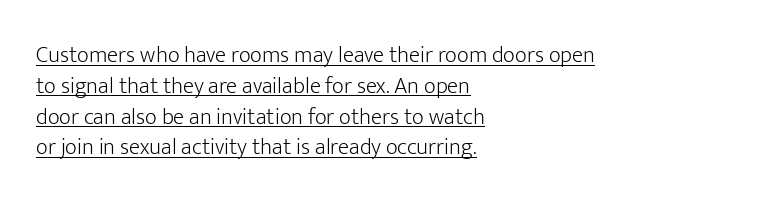
{"italic": "no", "bold": "no", "underline": "yes", "align": "left", "line_spacing": "normal", "line_spacing_ratio": 1.34, "letter_spacing": "normal", "letter_spacing_em": 0.0, "glyph_px": 23}
